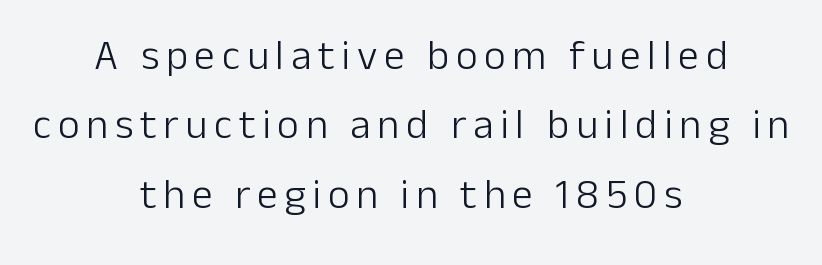
Q: Is the text bold? A: No.
Q: Is the text italic (slanted)? A: No, it is upright.
Q: Is the typeface a serif or a sans-serif typeface? A: Sans-serif.
Q: Is the text underlined? A: No.
Q: How is the paragraph aligned? A: Centered.
Q: Is the spacing between lines tight, normal or loose? A: Normal.
Q: Width (condensed, normal, or wide)? A: Normal.
Q: Stroke contrast? A: Low.
Q: x-height? A: Medium.
Q: Monospaced? A: No.
